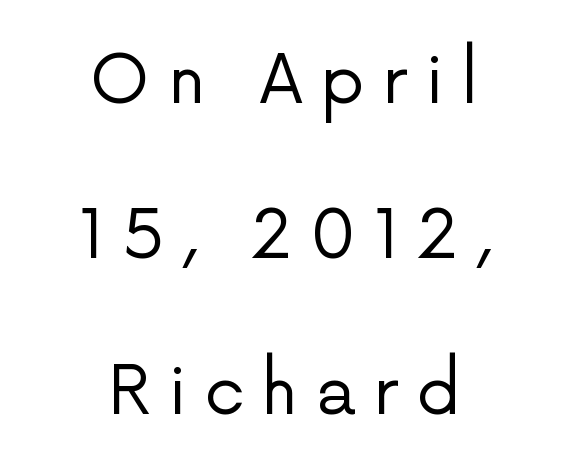
{"serif": "no", "italic": "no", "bold": "no", "weight": "regular", "width": "normal", "stroke_contrast": "low", "x_height": "medium", "monospaced": "no", "underline": "no", "align": "center", "line_spacing": "loose", "line_spacing_ratio": 2.32, "letter_spacing": "wide", "letter_spacing_em": 0.26, "glyph_px": 67}
